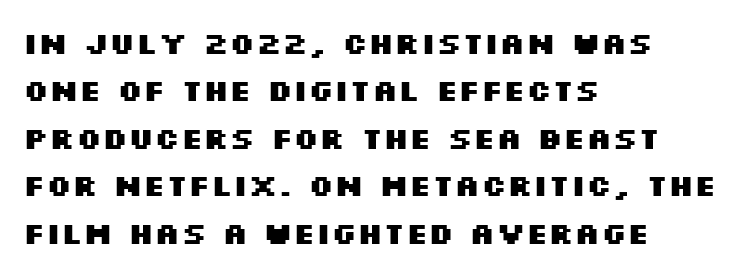
Regarding leading, the lines here are spaced in the standard way. Spacing between characters is what you'd get straight out of the box. Serifs: no, the terminals of the letterforms are clean. Compared with a centered layout, this one pins lines to the left instead. Descenders hang freely into open space. Varying glyph widths throughout — classic text-font behaviour.
